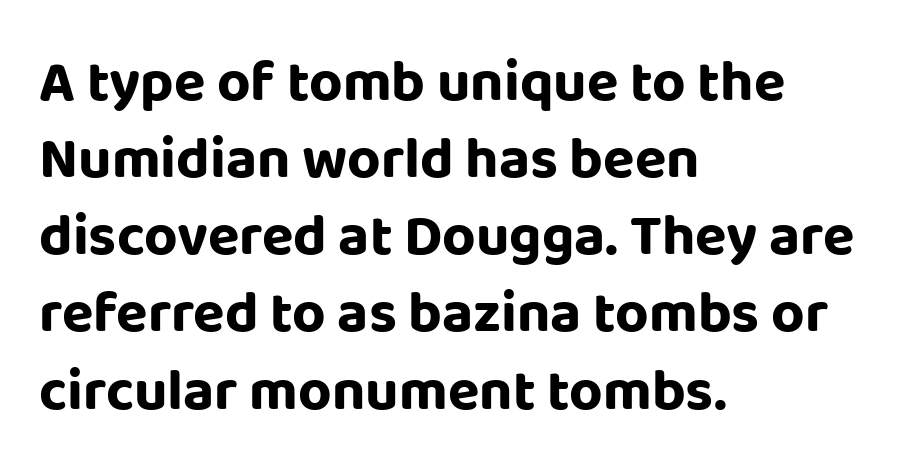
{"serif": "no", "italic": "no", "bold": "yes", "weight": "bold", "width": "normal", "stroke_contrast": "low", "x_height": "large", "monospaced": "no", "underline": "no", "align": "left", "line_spacing": "normal", "line_spacing_ratio": 1.33, "letter_spacing": "normal", "letter_spacing_em": 0.0, "glyph_px": 58}
